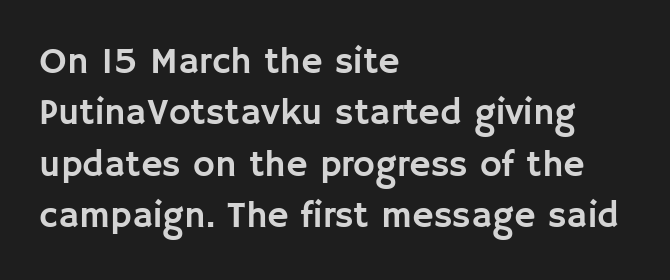
Q: Is the text italic (slanted)? A: No, it is upright.
Q: Is the typeface a serif or a sans-serif typeface? A: Sans-serif.
Q: Is the text underlined? A: No.
Q: How is the paragraph aligned? A: Left-aligned.
Q: Is the spacing between letters normal or unusually wide? A: Normal.
Q: Is the spacing between lines tight, normal or loose? A: Normal.
Q: Width (condensed, normal, or wide)? A: Normal.
Q: Stroke contrast? A: Low.
Q: x-height? A: Large.
Q: Monospaced? A: No.
